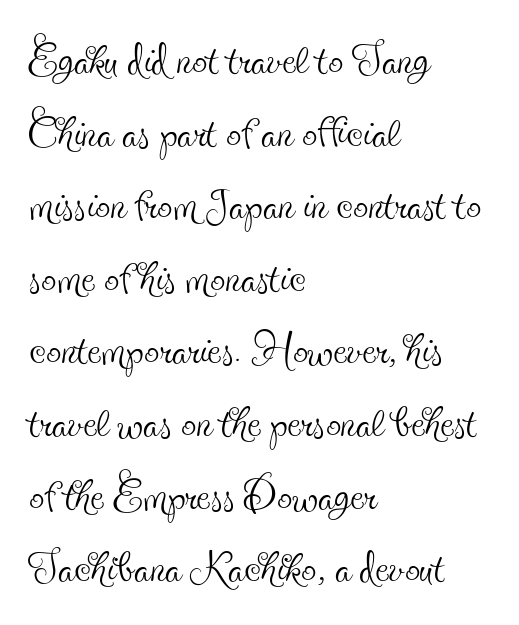
Q: Is the text bold? A: No.
Q: Is the typeface a serif or a sans-serif typeface? A: Serif.
Q: Is the text underlined? A: No.
Q: How is the paragraph aligned? A: Left-aligned.
Q: Is the spacing between letters normal or unusually wide? A: Normal.
Q: Width (condensed, normal, or wide)? A: Condensed.
Q: x-height? A: Small.
Q: Monospaced? A: No.
